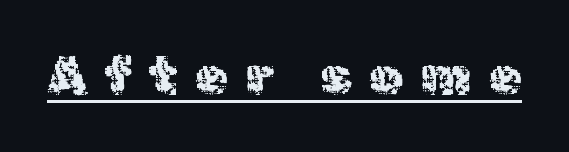
{"serif": "no", "italic": "no", "bold": "no", "weight": "regular", "width": "normal", "x_height": "medium", "monospaced": "no", "underline": "yes", "letter_spacing": "wide", "letter_spacing_em": 0.34, "glyph_px": 53}
